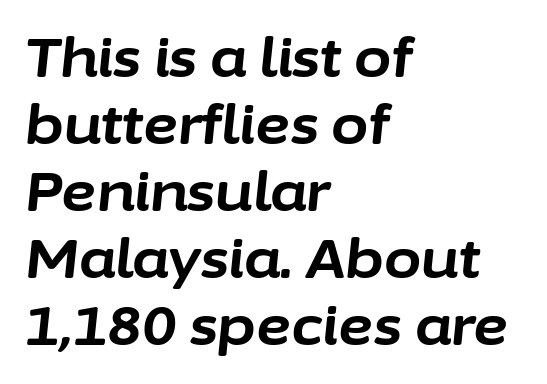
The image shows 54 px bold type, italic (leaning right); set left-aligned, line spacing 1.24x, normal letter spacing, not underlined; low stroke contrast and a medium x-height.
